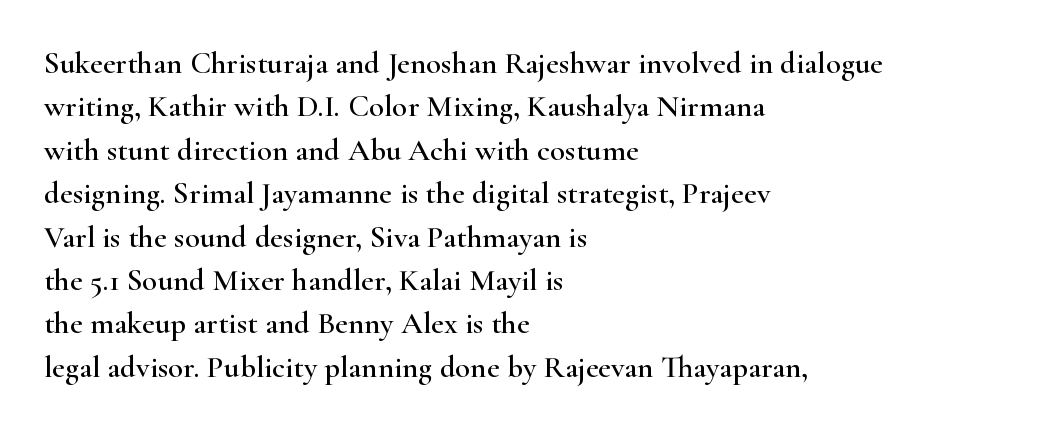
The image shows 31 px wide serif type, upright; set left-aligned, normal line spacing (1.4x), normal letter spacing, not underlined; high stroke contrast and a small x-height.
